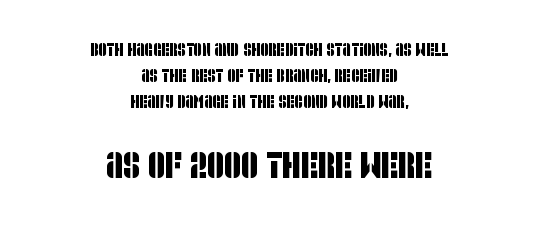
Every row of glyphs is offset so its center matches the block's center. A normal amount of white space separates one row of letters from the next. A typesetter would call this zero additional tracking. Think of a printed novel: that variable character pitch is what you see here. Of the two passages, the one underneath uses the larger point size. Honestly, there is no underline to notice here at all.
